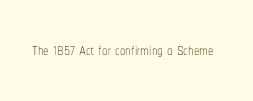
{"italic": "no", "bold": "no", "underline": "no", "letter_spacing": "normal", "letter_spacing_em": 0.0, "glyph_px": 22}
